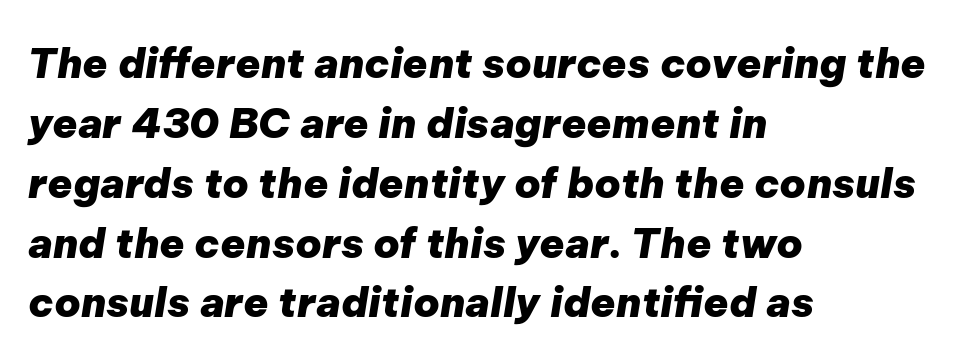
Q: Is the text bold? A: Yes.
Q: Is the text italic (slanted)? A: Yes, it leans right by about 9 degrees.
Q: Is the text underlined? A: No.
Q: How is the paragraph aligned? A: Left-aligned.
Q: Is the spacing between letters normal or unusually wide? A: Normal.
Q: Is the spacing between lines tight, normal or loose? A: Normal.
Q: Width (condensed, normal, or wide)? A: Normal.
Q: Stroke contrast? A: Low.
Q: x-height? A: Medium.
Q: Monospaced? A: No.
